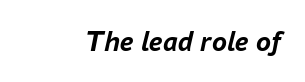
Q: Is the text bold? A: Yes.
Q: Is the text italic (slanted)? A: Yes, it leans right by about 16 degrees.
Q: Is the text underlined? A: No.
Q: Is the spacing between letters normal or unusually wide? A: Normal.
Q: Width (condensed, normal, or wide)? A: Normal.
Q: Stroke contrast? A: Low.
Q: x-height? A: Medium.
Q: Monospaced? A: No.
